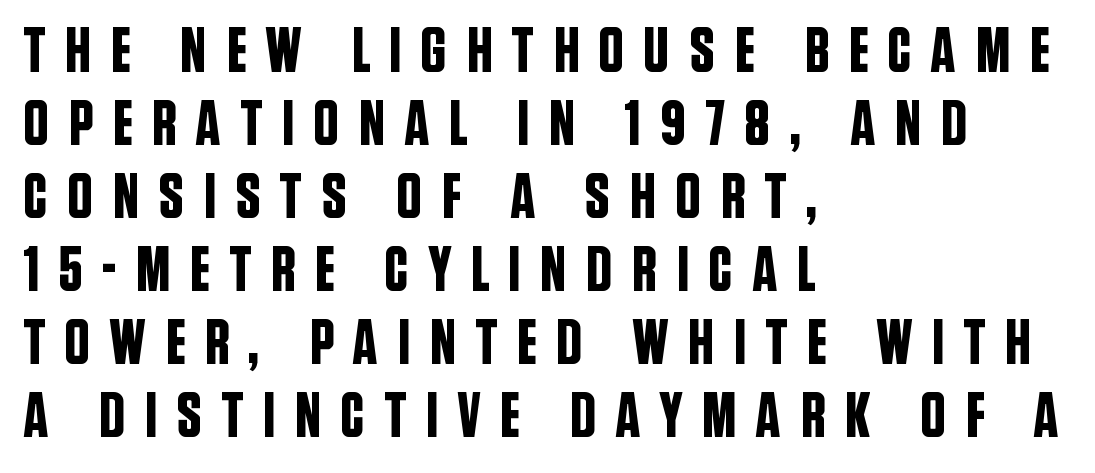
Q: Is the text italic (slanted)? A: No, it is upright.
Q: Is the typeface a serif or a sans-serif typeface? A: Sans-serif.
Q: Is the text underlined? A: No.
Q: How is the paragraph aligned? A: Left-aligned.
Q: Is the spacing between letters normal or unusually wide? A: Unusually wide.
Q: Is the spacing between lines tight, normal or loose? A: Tight.
Q: Width (condensed, normal, or wide)? A: Condensed.
Q: Stroke contrast? A: Low.
Q: x-height? A: Large.
Q: Monospaced? A: No.
